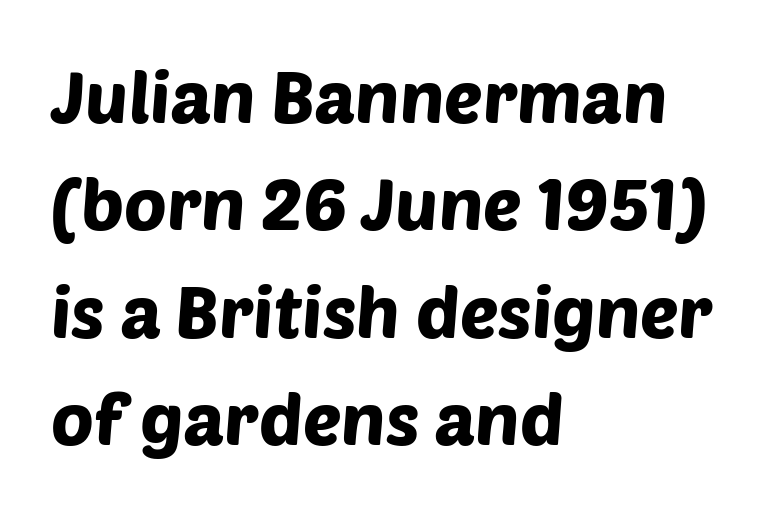
The image shows 72 px sans-serif type; set left-aligned, normal line spacing (1.49x), normal letter spacing, not underlined; low stroke contrast and a large x-height.
